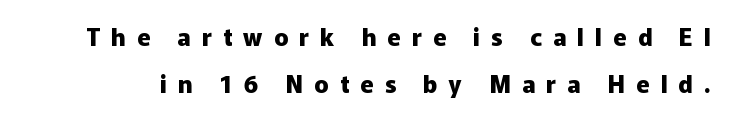
Italic: no, the glyphs are upright roman. The horizontal fit of the characters is loose and conspicuously gappy. Anything drawn beneath the words? Only blank space. Notice the wide empty band between every row — that's loose leading. The letters are bold, with thick, heavy strokes.
